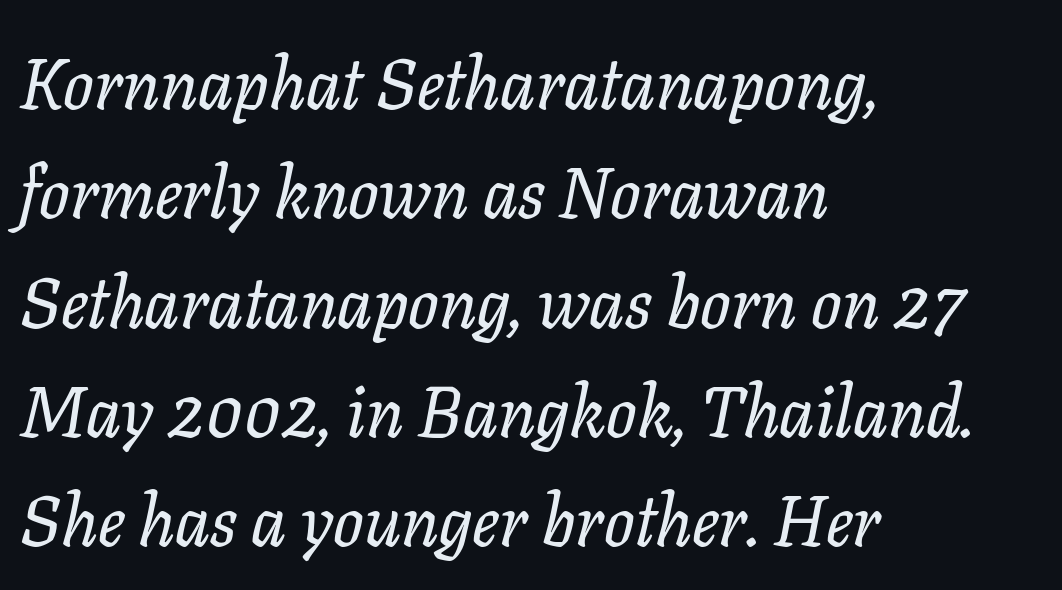
This rendering leaves character spacing at its baseline value. Characters are canted at an angle relative to the baseline's perpendicular. The baseline area is clear. A normal amount of white space separates one row of letters from the next. The typeface chosen for these lines features serifs.
